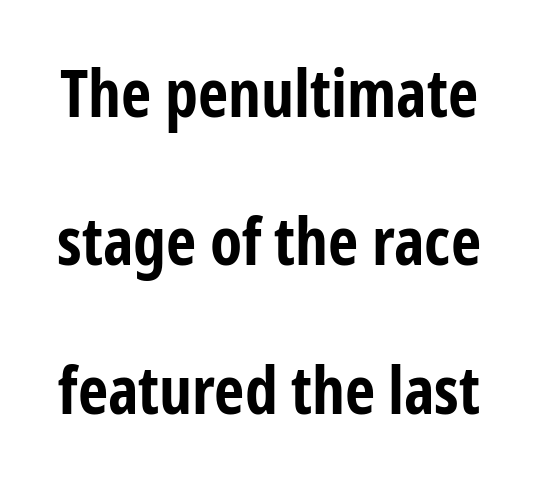
Q: Is the text bold? A: Yes.
Q: Is the text italic (slanted)? A: No, it is upright.
Q: Is the typeface a serif or a sans-serif typeface? A: Sans-serif.
Q: Is the text underlined? A: No.
Q: Is the spacing between letters normal or unusually wide? A: Normal.
Q: Is the spacing between lines tight, normal or loose? A: Loose.
Q: Width (condensed, normal, or wide)? A: Condensed.
Q: Stroke contrast? A: Low.
Q: x-height? A: Medium.
Q: Monospaced? A: No.
